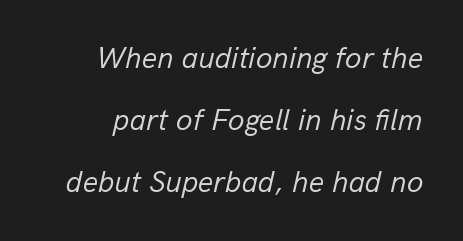
{"italic": "yes", "lean": "right", "slant_degrees": 13, "bold": "no", "weight": "regular", "width": "normal", "stroke_contrast": "low", "x_height": "medium", "monospaced": "no", "underline": "no", "line_spacing": "loose", "line_spacing_ratio": 2.06, "letter_spacing": "normal", "letter_spacing_em": 0.0, "glyph_px": 30}
